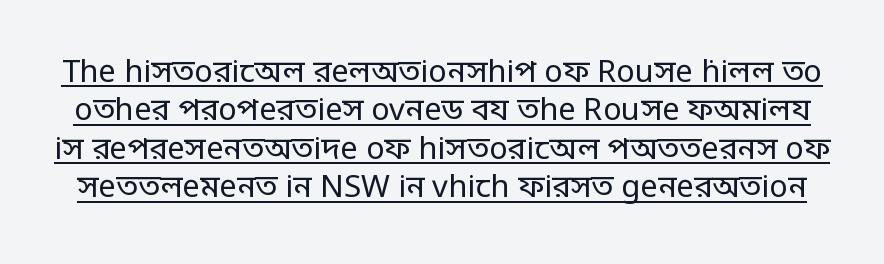
The image shows 31 px regular-weight, condensed sans-serif type, upright; set line spacing 1.24x, normal letter spacing, underlined; low stroke contrast.
